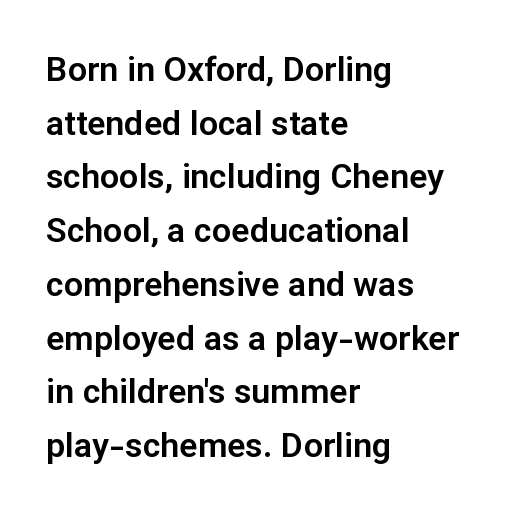
Looks like regular typesetting: each glyph gets only the width it needs. It's the straight-up-and-down kind of type. The passage shown has conventional tracking throughout. The space between consecutive lines is moderate.
